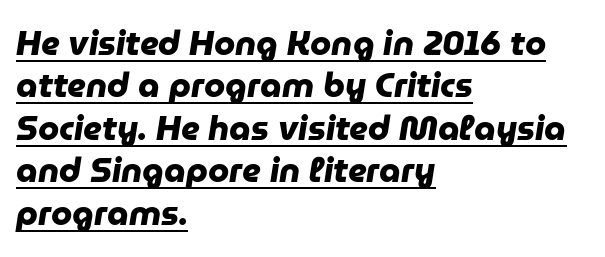
Its strokes are broad and dark, the hallmark of bold type. A typesetter would label this face a sans. Leftover space on each line is placed entirely after the last word. The tracking reads as untouched default to a designer's eye. In designer terms, the underline attribute is active on this setting.
